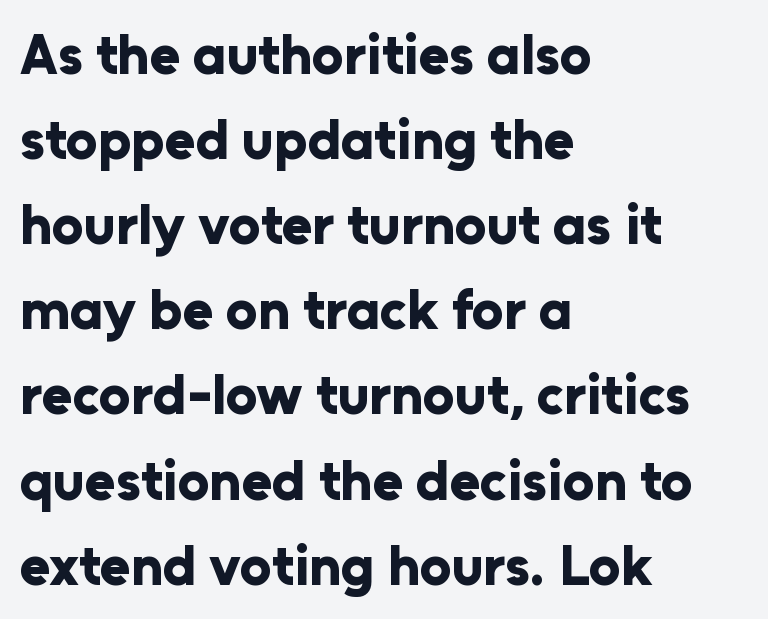
{"serif": "no", "italic": "no", "bold": "yes", "weight": "bold", "width": "normal", "stroke_contrast": "low", "x_height": "medium", "monospaced": "no", "underline": "no", "align": "left", "line_spacing": "normal", "line_spacing_ratio": 1.52, "letter_spacing": "normal", "letter_spacing_em": 0.0, "glyph_px": 56}
